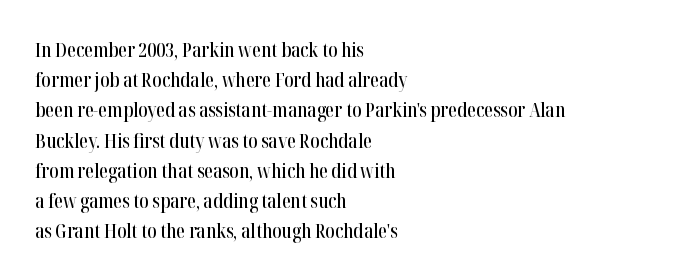
{"italic": "no", "underline": "no", "align": "left", "line_spacing": "normal", "line_spacing_ratio": 1.51, "letter_spacing": "normal", "letter_spacing_em": 0.0, "glyph_px": 20}
